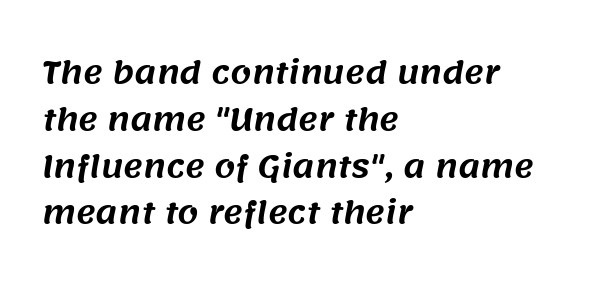
Q: Is the typeface a serif or a sans-serif typeface? A: Sans-serif.
Q: Is the text underlined? A: No.
Q: How is the paragraph aligned? A: Left-aligned.
Q: Is the spacing between letters normal or unusually wide? A: Normal.
Q: Is the spacing between lines tight, normal or loose? A: Normal.
Q: Width (condensed, normal, or wide)? A: Normal.
Q: Stroke contrast? A: Medium.
Q: x-height? A: Large.
Q: Monospaced? A: No.
